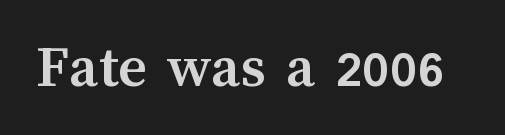
The image shows 62 px semibold type, upright; set normal letter spacing, not underlined; medium stroke contrast and a medium x-height.
